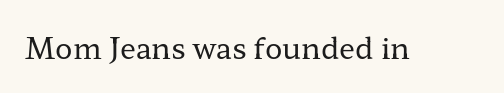
A bare baseline throughout the passage. The typography opts for an upright posture over an oblique one. The rendering uses natural spacing where letterforms have individual widths. Little horizontal feet cap the strokes, marking this as serif type. Stems here are at most as thick as an everyday book face. Students, note that the glyphs here touch the page at normal intervals.
